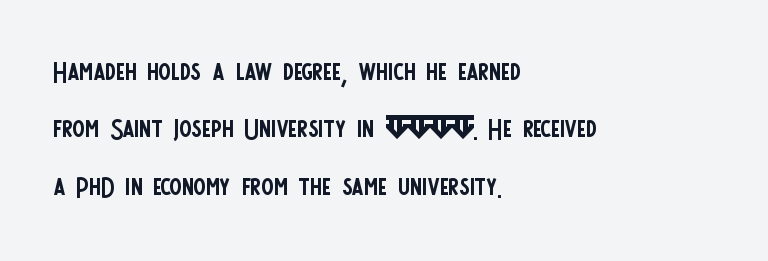
{"serif": "no", "italic": "no", "bold": "no", "weight": "regular", "width": "condensed", "stroke_contrast": "low", "x_height": "large", "monospaced": "no", "underline": "no", "align": "left", "line_spacing": "normal", "line_spacing_ratio": 1.55, "letter_spacing": "normal", "letter_spacing_em": 0.0, "glyph_px": 37}
